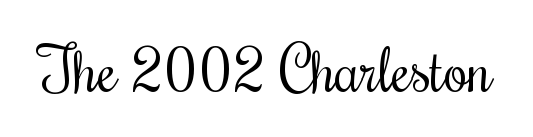
Q: Is the text bold? A: No.
Q: Is the text italic (slanted)? A: Yes.
Q: Is the typeface a serif or a sans-serif typeface? A: Serif.
Q: Is the text underlined? A: No.
Q: Is the spacing between letters normal or unusually wide? A: Normal.
Q: Width (condensed, normal, or wide)? A: Condensed.
Q: Stroke contrast? A: Medium.
Q: x-height? A: Small.
Q: Monospaced? A: No.
